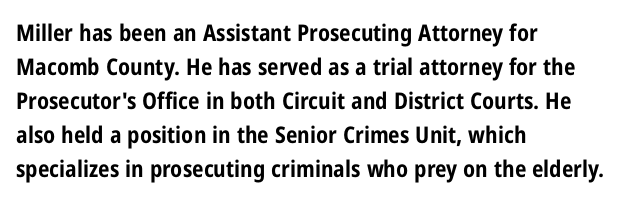
{"italic": "no", "bold": "yes", "underline": "no", "align": "left", "line_spacing": "normal", "line_spacing_ratio": 1.48, "letter_spacing": "normal", "letter_spacing_em": 0.0, "glyph_px": 23}
